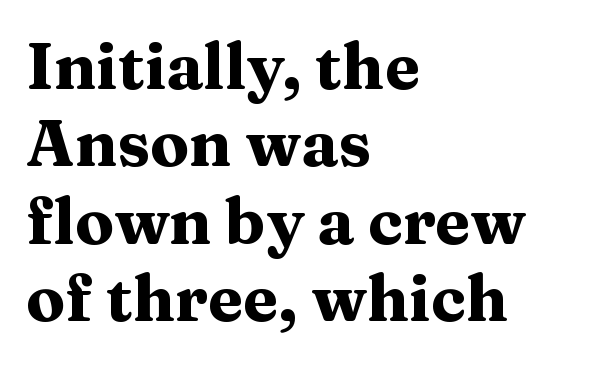
{"serif": "yes", "italic": "no", "bold": "yes", "weight": "heavy", "width": "wide", "stroke_contrast": "medium", "x_height": "medium", "monospaced": "no", "underline": "no", "align": "left", "line_spacing_ratio": 1.21, "letter_spacing": "normal", "letter_spacing_em": 0.0, "glyph_px": 64}
